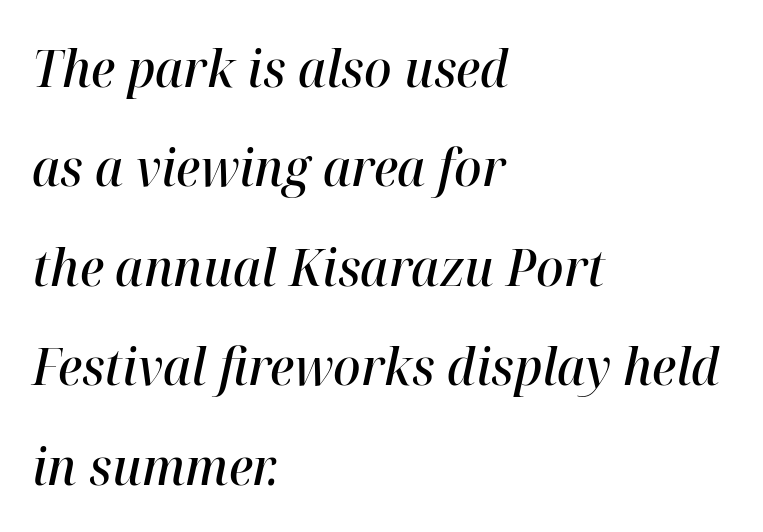
The image shows 51 px semibold type, italic (leaning right); set left-aligned, loose line spacing (1.95x), normal letter spacing, not underlined; high stroke contrast and a medium x-height.
